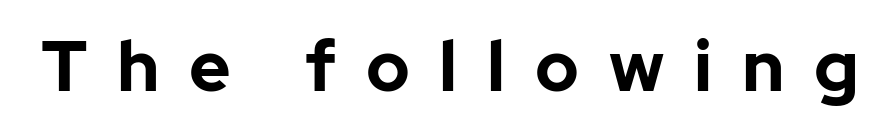
Q: Is the text bold? A: Yes.
Q: Is the text italic (slanted)? A: No, it is upright.
Q: Is the typeface a serif or a sans-serif typeface? A: Sans-serif.
Q: Is the text underlined? A: No.
Q: Is the spacing between letters normal or unusually wide? A: Unusually wide.
Q: Width (condensed, normal, or wide)? A: Normal.
Q: Stroke contrast? A: Low.
Q: x-height? A: Medium.
Q: Monospaced? A: No.
